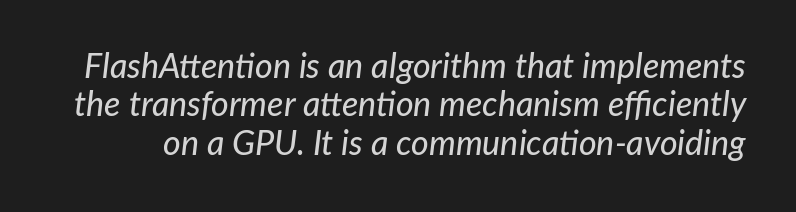
Bare-footed words on every line. Letter spacing: default. One glance says dense: line gaps are narrower than usual. This sample has the flowing, uneven cadence of proportional lettering.
